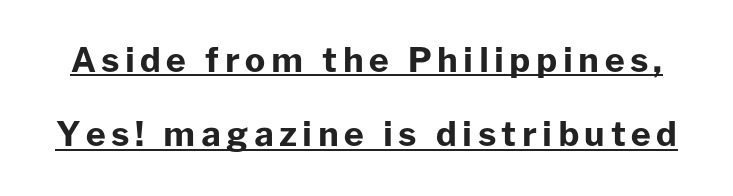
Q: Is the text bold? A: Yes.
Q: Is the text italic (slanted)? A: No, it is upright.
Q: Is the typeface a serif or a sans-serif typeface? A: Sans-serif.
Q: Is the text underlined? A: Yes.
Q: Is the spacing between lines tight, normal or loose? A: Loose.
Q: Width (condensed, normal, or wide)? A: Normal.
Q: Stroke contrast? A: Low.
Q: x-height? A: Medium.
Q: Monospaced? A: No.
